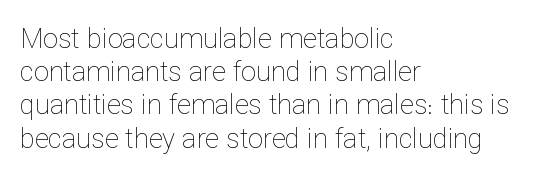
{"italic": "no", "bold": "no", "underline": "no", "align": "left", "line_spacing_ratio": 1.23, "letter_spacing": "normal", "letter_spacing_em": 0.0, "glyph_px": 27}
